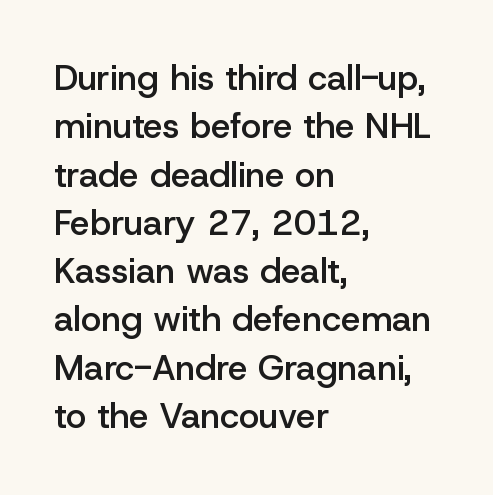
The image shows 35 px semibold sans-serif type, upright; set left-aligned, normal line spacing (1.38x), normal letter spacing, not underlined; low stroke contrast and a medium x-height.
